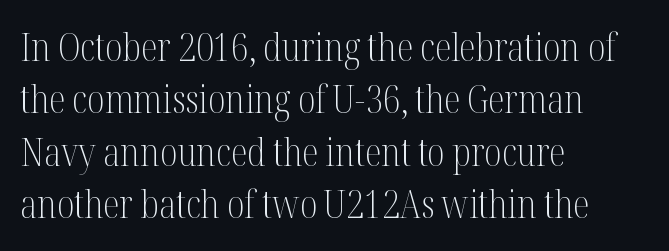
No extra tracking has been applied to these lines. The face looks like a standard text weight, possibly lighter. The rag falls on the right side of this text block. Here the designer chose a conventional face with non-uniform glyph widths. The passage shown is typeset with a serif family. Type without underlining.
